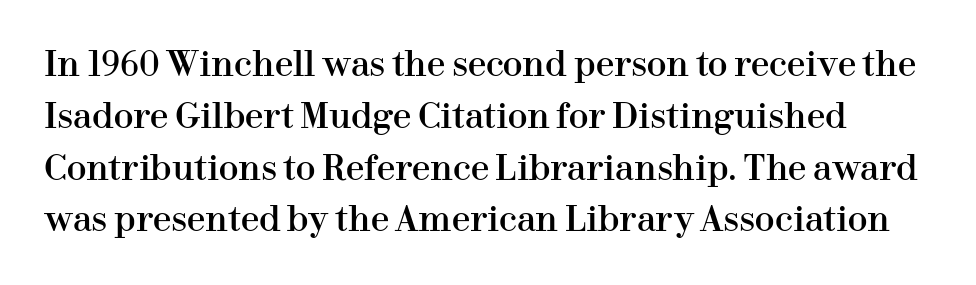
Q: Is the text italic (slanted)? A: No, it is upright.
Q: Is the typeface a serif or a sans-serif typeface? A: Serif.
Q: Is the text underlined? A: No.
Q: Is the spacing between letters normal or unusually wide? A: Normal.
Q: Is the spacing between lines tight, normal or loose? A: Normal.
Q: Width (condensed, normal, or wide)? A: Normal.
Q: Stroke contrast? A: High.
Q: x-height? A: Medium.
Q: Monospaced? A: No.
